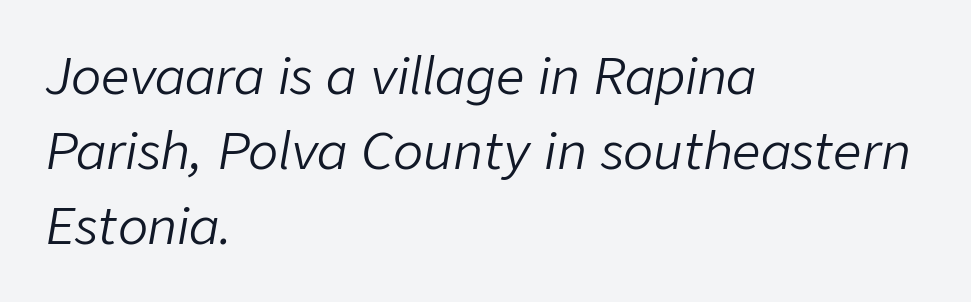
{"italic": "yes", "lean": "right", "slant_degrees": 9, "bold": "no", "weight": "light", "width": "normal", "stroke_contrast": "low", "x_height": "medium", "monospaced": "no", "underline": "no", "align": "left", "line_spacing": "normal", "line_spacing_ratio": 1.5, "letter_spacing": "normal", "letter_spacing_em": 0.0, "glyph_px": 50}
